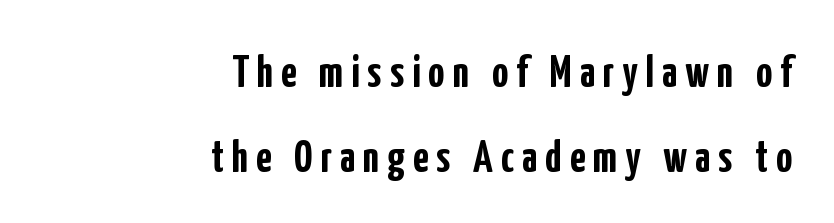
The image shows 45 px semibold, condensed sans-serif type, upright; set right-aligned, line spacing 1.88x, not underlined; low stroke contrast and a medium x-height.
